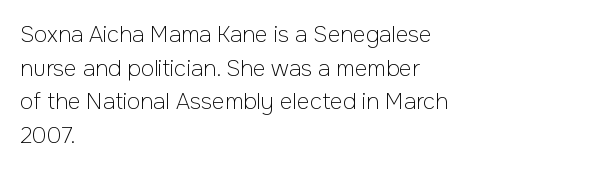
The image shows 22 px text type, upright; set left-aligned, normal line spacing (1.53x), normal letter spacing, not underlined.
